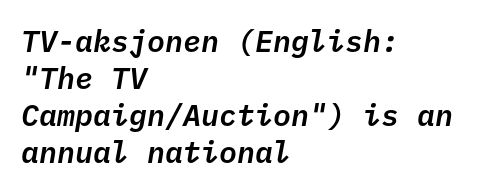
{"italic": "yes", "lean": "right", "slant_degrees": 10, "width": "normal", "stroke_contrast": "low", "x_height": "medium", "monospaced": "yes", "underline": "no", "align": "left", "line_spacing_ratio": 1.23, "letter_spacing": "normal", "letter_spacing_em": 0.0, "glyph_px": 30}
